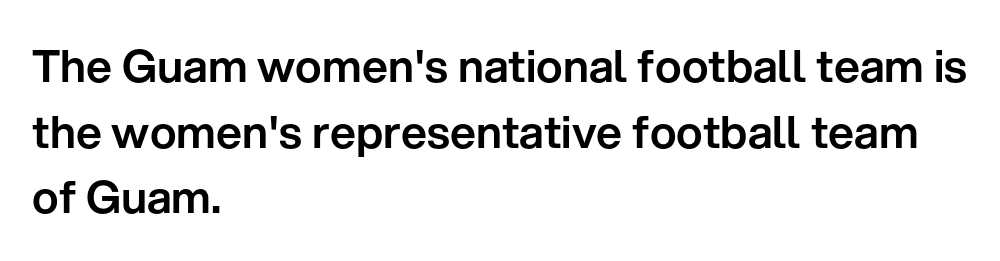
Q: Is the text italic (slanted)? A: No, it is upright.
Q: Is the typeface a serif or a sans-serif typeface? A: Sans-serif.
Q: Is the text underlined? A: No.
Q: How is the paragraph aligned? A: Left-aligned.
Q: Is the spacing between letters normal or unusually wide? A: Normal.
Q: Is the spacing between lines tight, normal or loose? A: Normal.
Q: Width (condensed, normal, or wide)? A: Normal.
Q: Stroke contrast? A: Low.
Q: x-height? A: Medium.
Q: Monospaced? A: No.
